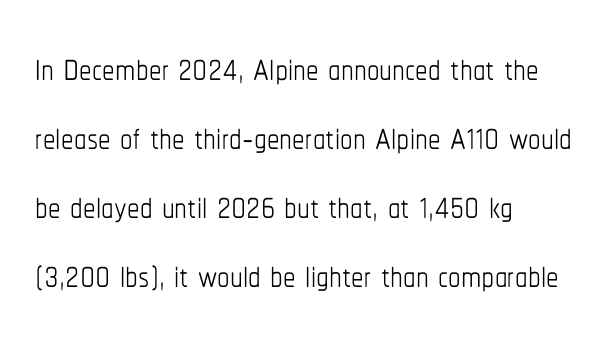
Q: Is the text bold? A: No.
Q: Is the text italic (slanted)? A: No, it is upright.
Q: Is the text underlined? A: No.
Q: How is the paragraph aligned? A: Left-aligned.
Q: Is the spacing between letters normal or unusually wide? A: Normal.
Q: Is the spacing between lines tight, normal or loose? A: Normal.
Q: Width (condensed, normal, or wide)? A: Condensed.
Q: Stroke contrast? A: Low.
Q: x-height? A: Medium.
Q: Monospaced? A: No.
